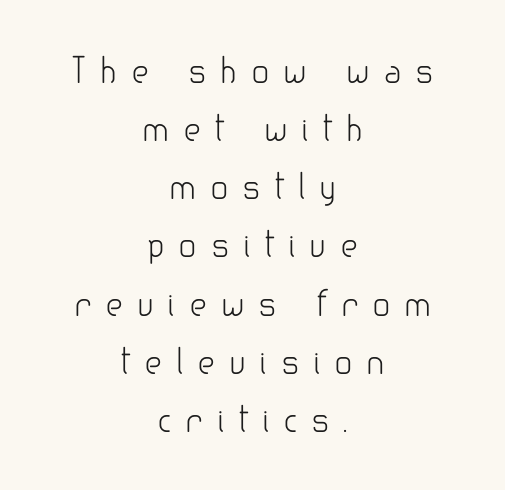
The image shows 34 px light sans-serif type, upright; set centered, line spacing 1.71x, unusually wide letter spacing (+0.4 em), not underlined; low stroke contrast and a small x-height.
